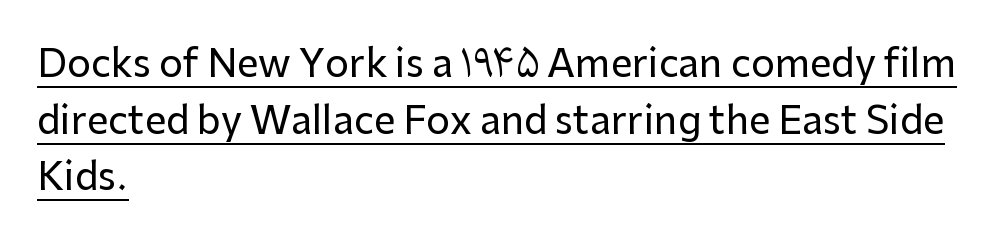
Q: Is the text italic (slanted)? A: No, it is upright.
Q: Is the typeface a serif or a sans-serif typeface? A: Sans-serif.
Q: Is the text underlined? A: Yes.
Q: How is the paragraph aligned? A: Left-aligned.
Q: Is the spacing between letters normal or unusually wide? A: Normal.
Q: Is the spacing between lines tight, normal or loose? A: Normal.
Q: Width (condensed, normal, or wide)? A: Normal.
Q: Stroke contrast? A: Low.
Q: x-height? A: Medium.
Q: Monospaced? A: No.
